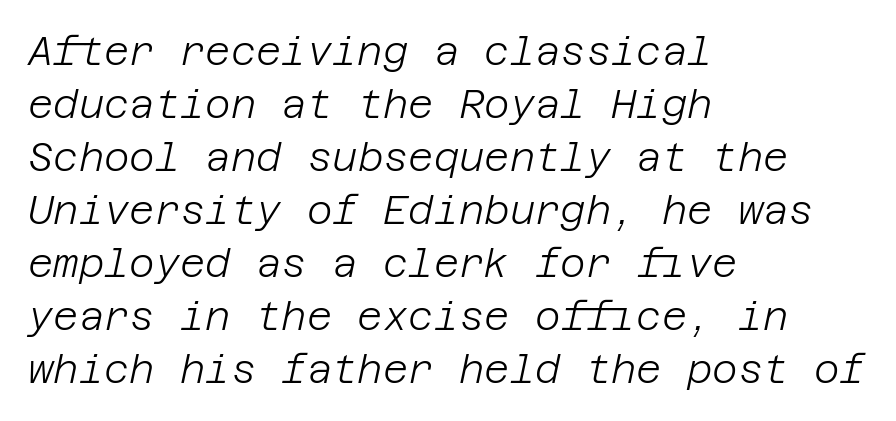
Q: Is the text bold? A: No.
Q: Is the text italic (slanted)? A: Yes, it leans right by about 12 degrees.
Q: Is the text underlined? A: No.
Q: How is the paragraph aligned? A: Left-aligned.
Q: Is the spacing between letters normal or unusually wide? A: Normal.
Q: Is the spacing between lines tight, normal or loose? A: Normal.
Q: Width (condensed, normal, or wide)? A: Normal.
Q: Stroke contrast? A: Low.
Q: x-height? A: Large.
